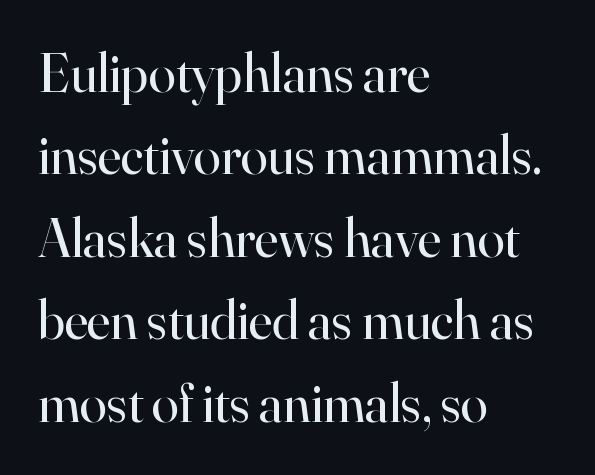
{"serif": "yes", "italic": "no", "bold": "no", "weight": "regular", "width": "normal", "stroke_contrast": "high", "x_height": "small", "monospaced": "no", "underline": "no", "align": "left", "line_spacing": "normal", "line_spacing_ratio": 1.5, "letter_spacing": "normal", "letter_spacing_em": 0.0, "glyph_px": 55}
